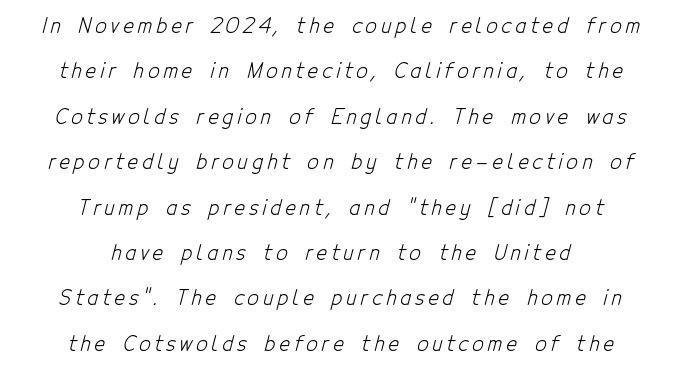
{"bold": "no", "underline": "no", "align": "center", "line_spacing": "loose", "line_spacing_ratio": 2.27, "letter_spacing": "wide", "letter_spacing_em": 0.2, "glyph_px": 20}
